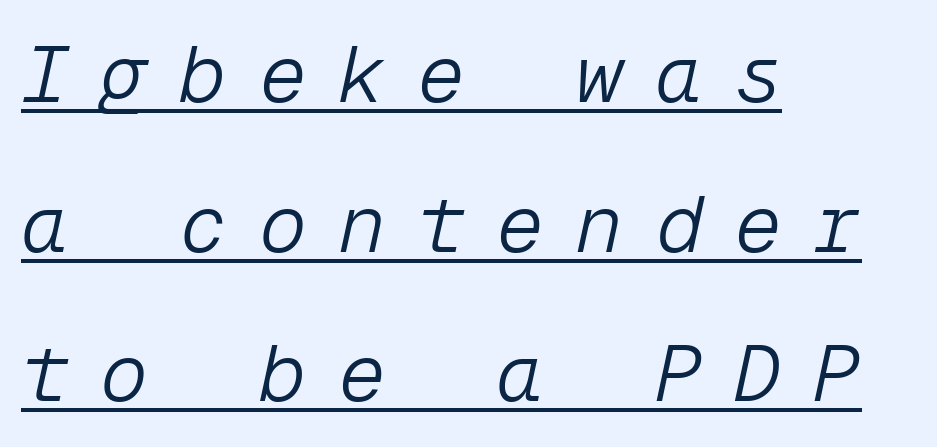
{"italic": "yes", "lean": "right", "slant_degrees": 12, "bold": "no", "weight": "light", "width": "normal", "stroke_contrast": "low", "x_height": "medium", "monospaced": "yes", "underline": "yes", "align": "left", "line_spacing_ratio": 1.87, "letter_spacing": "wide", "letter_spacing_em": 0.39, "glyph_px": 80}
